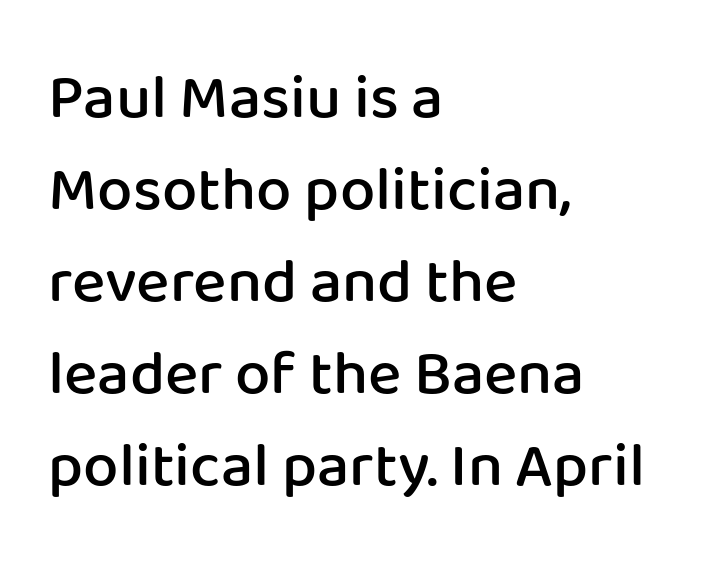
{"serif": "no", "italic": "no", "bold": "semi", "weight": "semibold", "width": "normal", "stroke_contrast": "low", "x_height": "medium", "monospaced": "no", "underline": "no", "align": "left", "line_spacing": "normal", "line_spacing_ratio": 1.46, "letter_spacing": "normal", "letter_spacing_em": 0.0, "glyph_px": 63}
